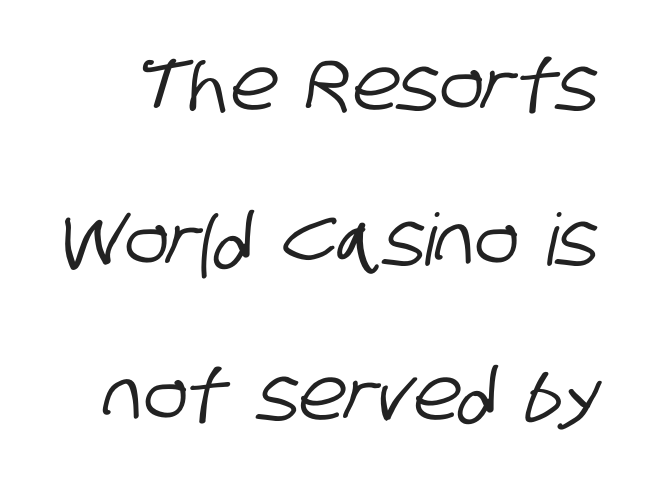
The image shows 72 px condensed sans-serif type; set loose line spacing (2.15x), normal letter spacing, not underlined; low stroke contrast and a large x-height.
